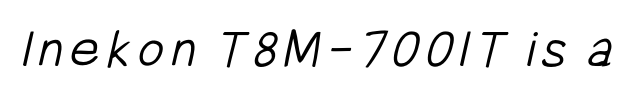
I'd call this a sans setting — the letters go barefoot. Weight: regular or lighter. Character widths vary here, with narrow letters taking less room than wide ones. Check the space under the baseline: it is left empty.
